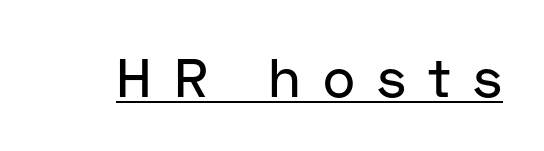
Q: Is the text italic (slanted)? A: No, it is upright.
Q: Is the typeface a serif or a sans-serif typeface? A: Sans-serif.
Q: Is the text underlined? A: Yes.
Q: Is the spacing between letters normal or unusually wide? A: Unusually wide.
Q: Width (condensed, normal, or wide)? A: Normal.
Q: Stroke contrast? A: Low.
Q: x-height? A: Medium.
Q: Monospaced? A: No.
